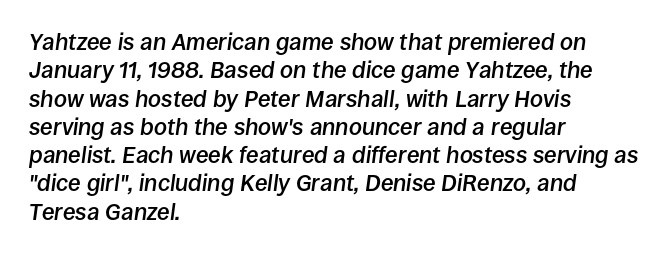
{"italic": "yes", "lean": "right", "slant_degrees": 8, "bold": "semi", "underline": "no", "align": "left", "line_spacing_ratio": 1.23, "letter_spacing": "normal", "letter_spacing_em": 0.0, "glyph_px": 23}
